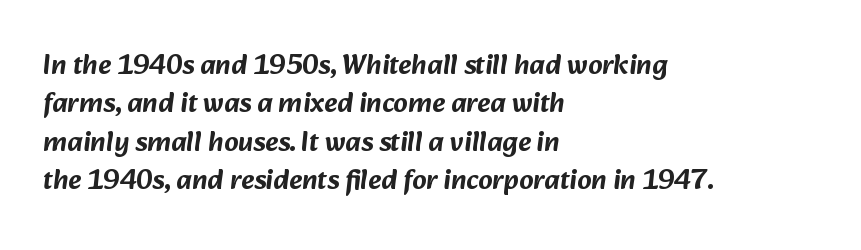
Q: Is the typeface a serif or a sans-serif typeface? A: Sans-serif.
Q: Is the text underlined? A: No.
Q: How is the paragraph aligned? A: Left-aligned.
Q: Is the spacing between letters normal or unusually wide? A: Normal.
Q: Is the spacing between lines tight, normal or loose? A: Normal.
Q: Width (condensed, normal, or wide)? A: Normal.
Q: Stroke contrast? A: Low.
Q: x-height? A: Medium.
Q: Monospaced? A: No.
